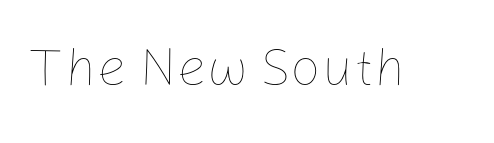
Q: Is the text bold? A: No.
Q: Is the text italic (slanted)? A: No, it is upright.
Q: Is the text underlined? A: No.
Q: Is the spacing between letters normal or unusually wide? A: Normal.
Q: Width (condensed, normal, or wide)? A: Normal.
Q: Stroke contrast? A: Low.
Q: x-height? A: Medium.
Q: Monospaced? A: No.
